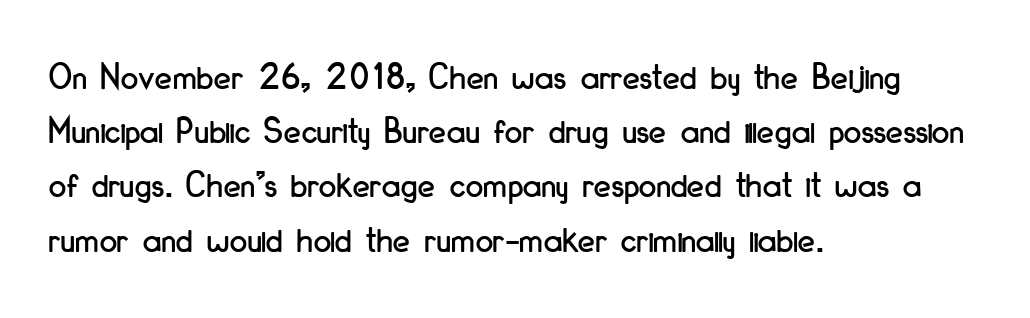
The image shows 39 px condensed sans-serif type, upright; set left-aligned, normal line spacing (1.39x), normal letter spacing, not underlined; low stroke contrast and a small x-height.
